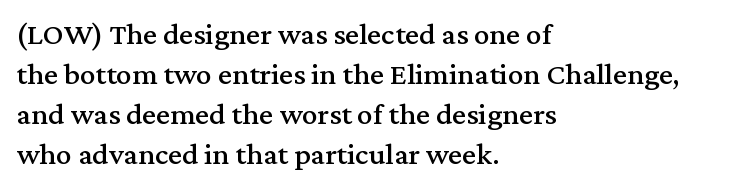
The image shows 31 px serif type, upright; set left-aligned, normal line spacing (1.29x), normal letter spacing, not underlined; medium stroke contrast and a medium x-height.
